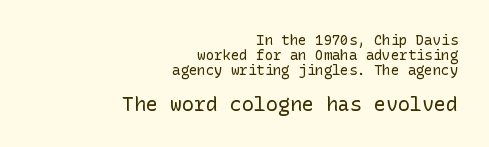
The image shows 20 px text type, upright; set right-aligned, tight line spacing (1.06x), normal letter spacing, not underlined; the second (bottom) block is 1.43x larger.
